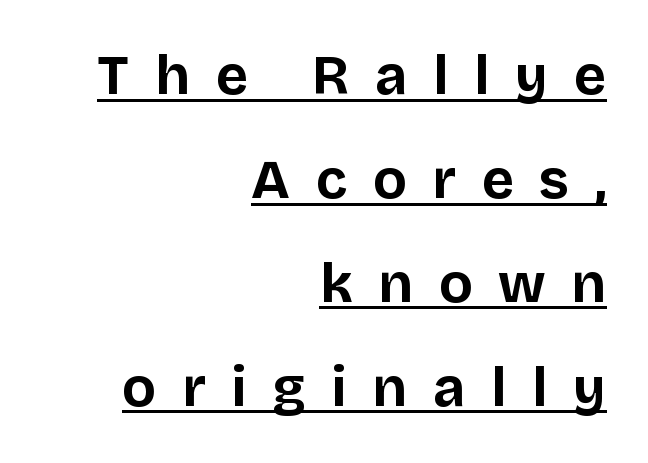
{"serif": "no", "italic": "no", "bold": "yes", "weight": "bold", "width": "normal", "stroke_contrast": "low", "x_height": "large", "monospaced": "no", "underline": "yes", "align": "right", "line_spacing_ratio": 1.89, "letter_spacing": "wide", "letter_spacing_em": 0.47, "glyph_px": 55}
